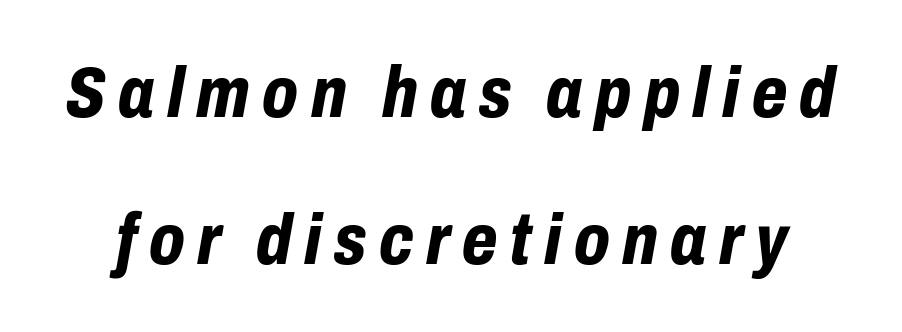
You'd pick this weight for a headline — it's a proper bold. Students, observe: this is what heavily led, spacious text looks like. Designer's note — italics engaged. The zone under the glyphs is completely vacant. Varying glyph widths throughout — classic text-font behaviour.
